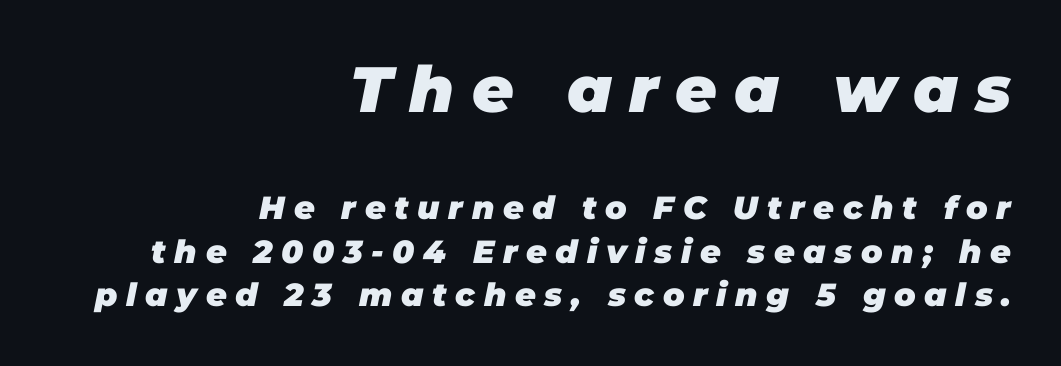
Whoever set this chose a conventional vertical rhythm. Size hierarchy here favors the leading block over the trailing one. Set as a true bold cut, around the 700 mark. The face used here has a pronounced slope to its letters. Every row of glyphs terminates at an identical x-position on the right.
